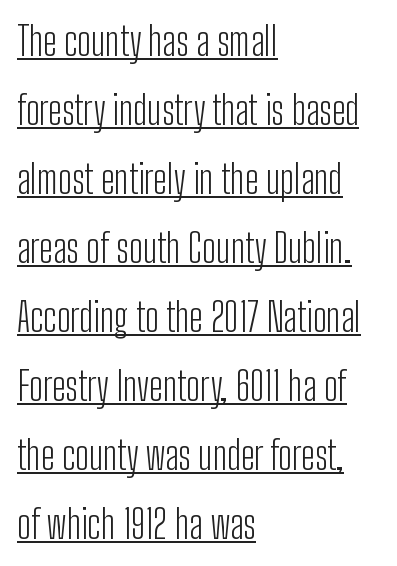
The image shows 39 px light, condensed sans-serif type, upright; set left-aligned, line spacing 1.77x, normal letter spacing, underlined; low stroke contrast and a medium x-height.
